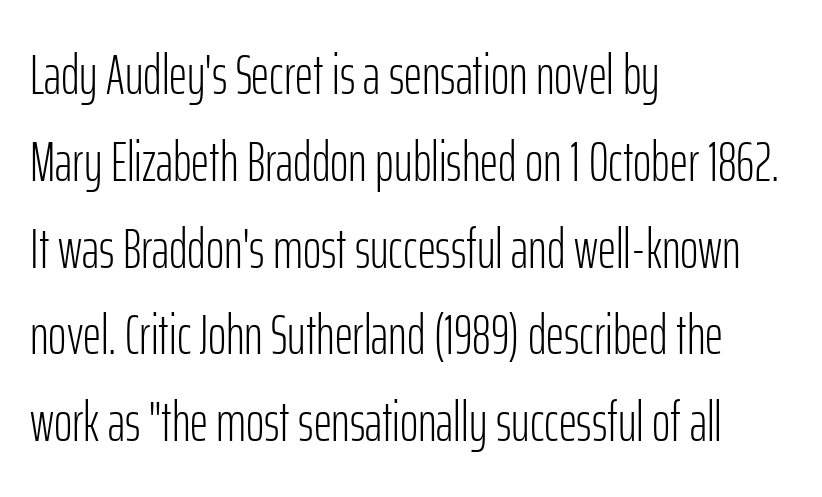
The image shows 56 px light, condensed sans-serif type, upright; set left-aligned, normal line spacing (1.55x), normal letter spacing, not underlined; low stroke contrast and a medium x-height.
